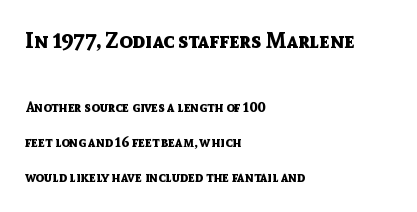
{"italic": "no", "bold": "yes", "underline": "no", "align": "left", "line_spacing": "loose", "line_spacing_ratio": 2.49, "letter_spacing": "normal", "letter_spacing_em": 0.0, "larger_block": "first", "size_ratio": 1.57, "glyph_px": 22}
